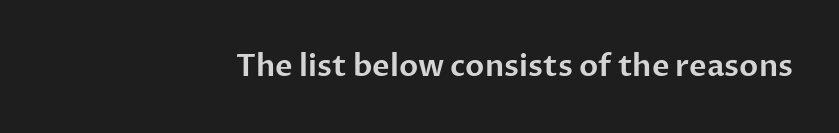
Do the letters lean? They stand straight. Look at the bottom of the vertical strokes: they stop flat, with no serifs. Teacher's note: observe the even right margin — that is flush-right alignment. You could not count columns in this text — the font is proportionally spaced. Plain, unruled lines of type. There is no visible air inserted between adjacent glyphs.
